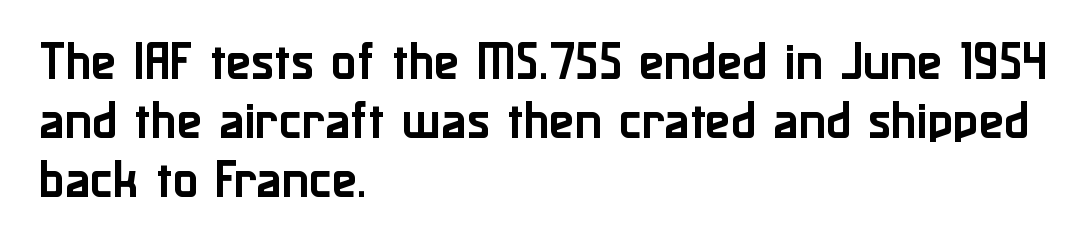
{"serif": "no", "italic": "no", "width": "normal", "stroke_contrast": "low", "x_height": "medium", "monospaced": "no", "underline": "no", "align": "left", "line_spacing": "normal", "line_spacing_ratio": 1.4, "letter_spacing": "normal", "letter_spacing_em": 0.0, "glyph_px": 42}
